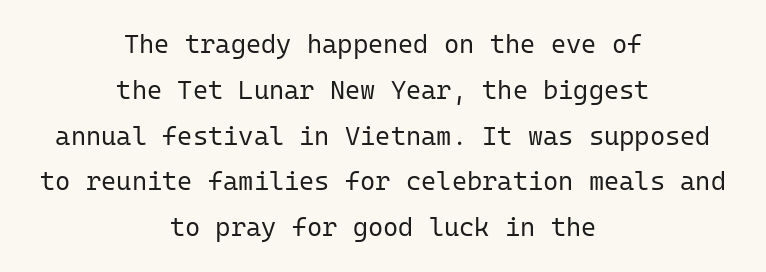
Q: Is the text bold? A: No.
Q: Is the text italic (slanted)? A: No, it is upright.
Q: Is the text underlined? A: No.
Q: How is the paragraph aligned? A: Centered.
Q: Is the spacing between letters normal or unusually wide? A: Normal.
